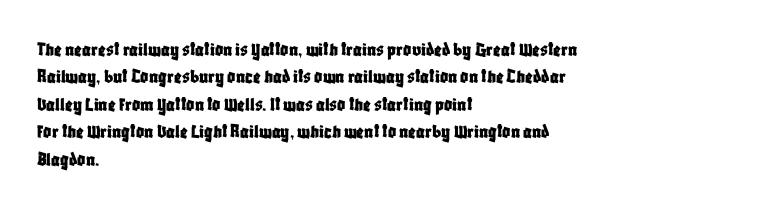
Q: Is the text italic (slanted)? A: No, it is upright.
Q: Is the text underlined? A: No.
Q: How is the paragraph aligned? A: Left-aligned.
Q: Is the spacing between letters normal or unusually wide? A: Normal.
Q: Is the spacing between lines tight, normal or loose? A: Normal.
